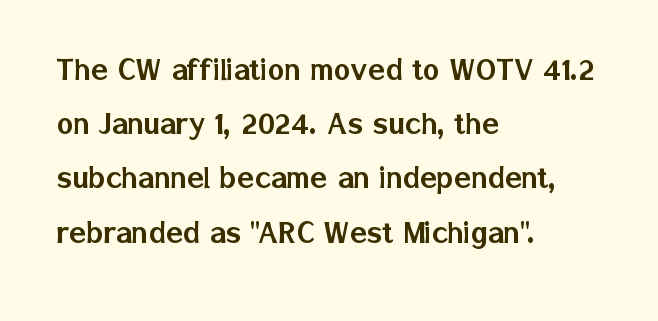
The image shows 35 px sans-serif type, upright; set left-aligned, normal line spacing (1.55x), normal letter spacing, not underlined; low stroke contrast and a medium x-height.
